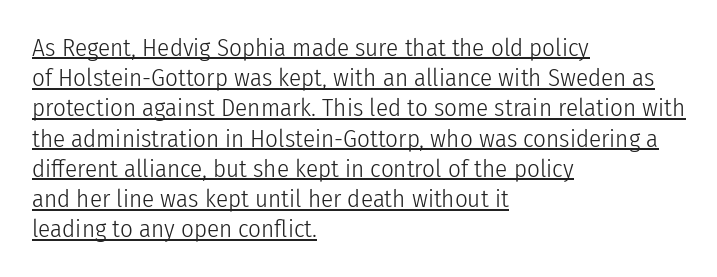
{"italic": "no", "bold": "no", "underline": "yes", "align": "left", "line_spacing_ratio": 1.21, "letter_spacing": "normal", "letter_spacing_em": 0.0, "glyph_px": 25}
